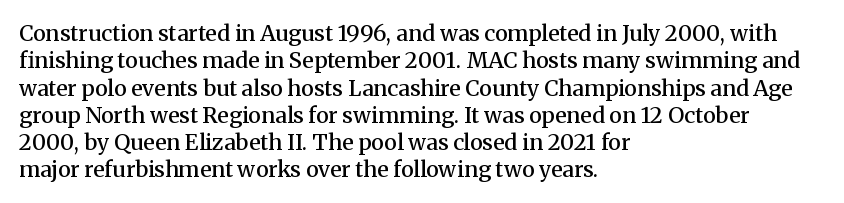
Typographic density is moderately raised because the face is semibold. Vertical strokes here are truly vertical. Between one letter and the next there's only the usual sliver of space. The setting favours the left margin, as ordinary paragraphs usually do.
